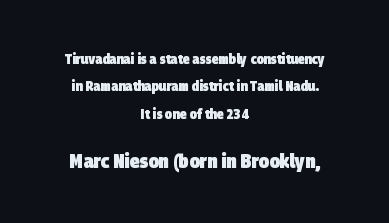
{"bold": "yes", "underline": "no", "align": "center", "line_spacing": "loose", "line_spacing_ratio": 1.95, "letter_spacing": "normal", "letter_spacing_em": 0.0, "larger_block": "second", "size_ratio": 1.43, "glyph_px": 20}
